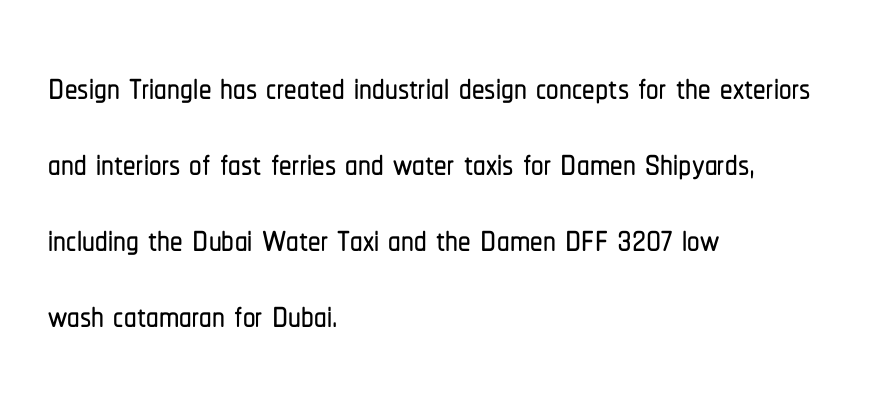
{"serif": "no", "italic": "no", "width": "condensed", "stroke_contrast": "low", "x_height": "medium", "monospaced": "no", "underline": "no", "align": "left", "line_spacing": "normal", "line_spacing_ratio": 1.52, "letter_spacing": "normal", "letter_spacing_em": 0.0, "glyph_px": 50}
